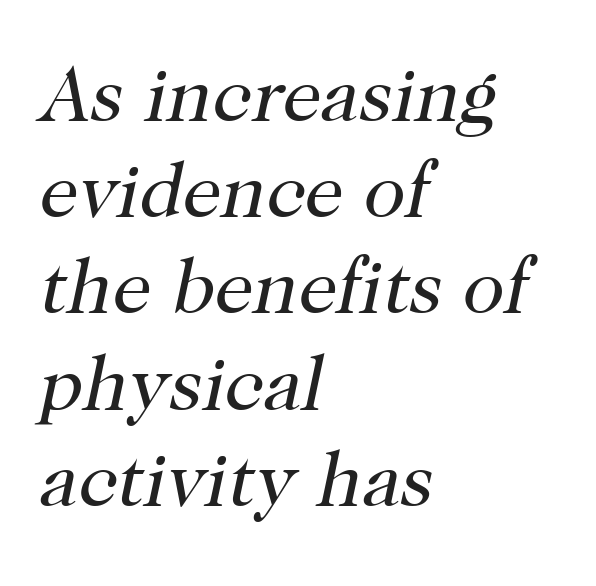
The image shows 77 px regular-weight serif type, italic (leaning right); set left-aligned, normal line spacing (1.25x), normal letter spacing, not underlined; high stroke contrast and a medium x-height.
